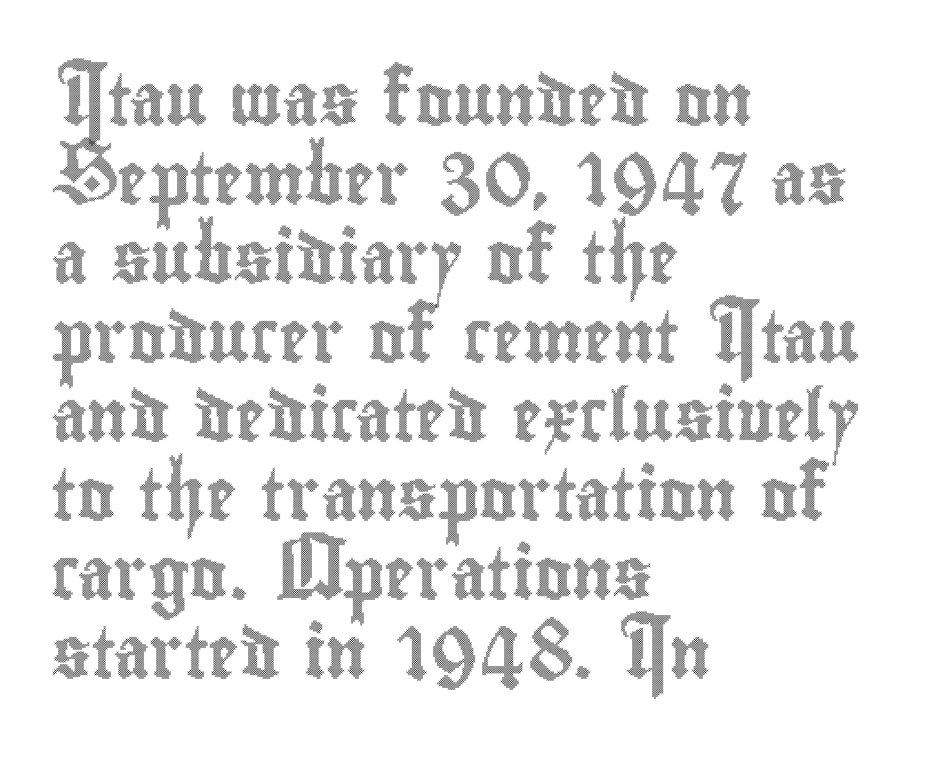
The image shows 51 px condensed type, upright; set left-aligned, normal line spacing (1.55x), normal letter spacing, not underlined; a small x-height.
